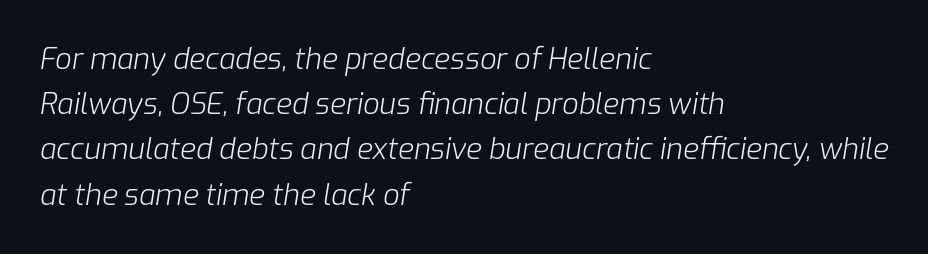
The image shows 29 px light type, italic (leaning right); set left-aligned, normal line spacing (1.56x), normal letter spacing, not underlined; low stroke contrast and a medium x-height.
